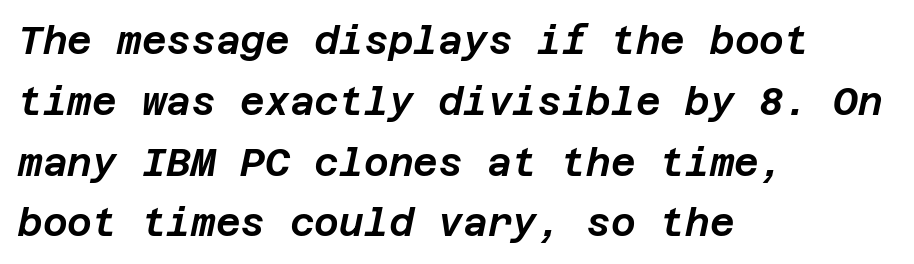
{"italic": "yes", "lean": "right", "slant_degrees": 12, "width": "normal", "stroke_contrast": "low", "x_height": "large", "underline": "no", "align": "left", "line_spacing": "normal", "line_spacing_ratio": 1.6, "letter_spacing": "normal", "letter_spacing_em": 0.0, "glyph_px": 38}
